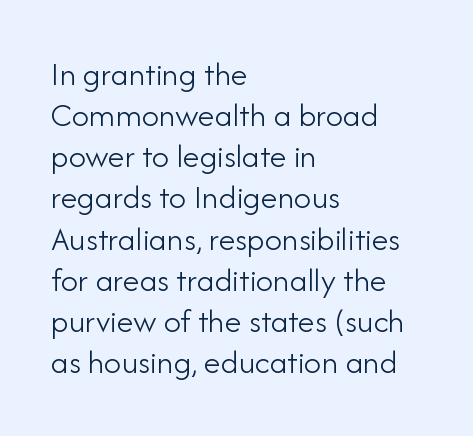
The passage shown has conventional tracking throughout. Varying glyph widths throughout — classic text-font behaviour. The setting favours the left margin, as ordinary paragraphs usually do. This is the regular roman posture of the typeface. Lines of text with bare space underneath.
